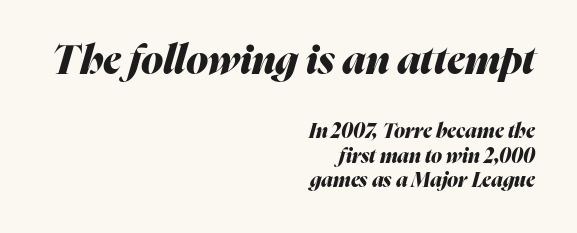
Q: Is the text bold? A: Yes.
Q: Is the text italic (slanted)? A: Yes, it leans right by about 16 degrees.
Q: Is the text underlined? A: No.
Q: How is the paragraph aligned? A: Right-aligned.
Q: Is the spacing between letters normal or unusually wide? A: Normal.
Q: Which block of text is set in a larger size, the first (top) or the second (bottom)? A: The first (top) one.
Q: Width (condensed, normal, or wide)? A: Normal.
Q: Stroke contrast? A: Medium.
Q: x-height? A: Medium.
Q: Monospaced? A: No.
